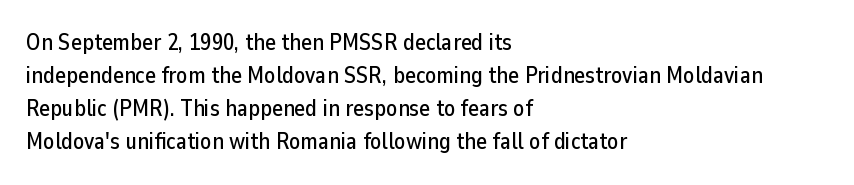
{"italic": "no", "underline": "no", "align": "left", "line_spacing": "normal", "line_spacing_ratio": 1.44, "letter_spacing": "normal", "letter_spacing_em": 0.0, "glyph_px": 23}
